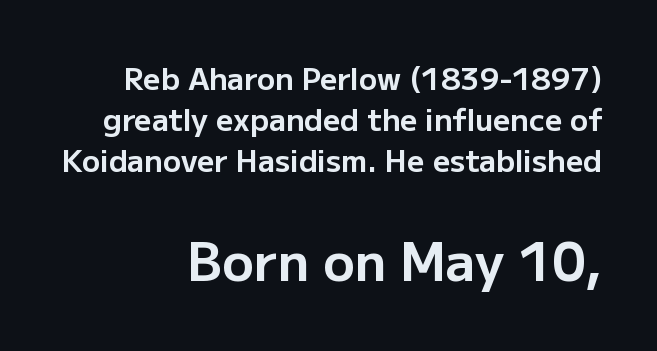
This sample uses an upright cut, with every glyph sitting square on the baseline. The rendering uses natural spacing where letterforms have individual widths. Students, observe: this is what conventionally led text looks like. Nobody touched the tracking dial on this one.
